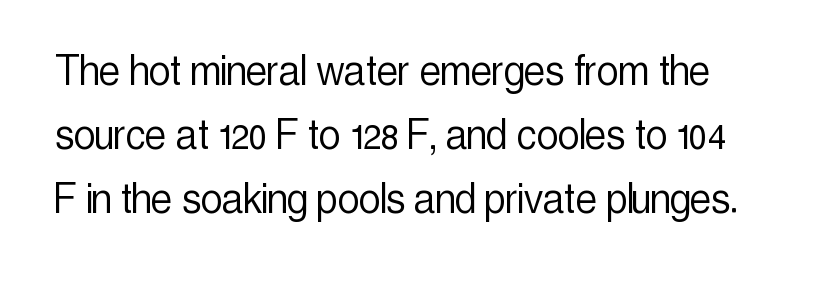
{"serif": "no", "italic": "no", "bold": "no", "weight": "light", "width": "condensed", "x_height": "medium", "monospaced": "no", "underline": "no", "line_spacing": "normal", "line_spacing_ratio": 1.33, "letter_spacing": "normal", "letter_spacing_em": 0.0, "glyph_px": 48}
